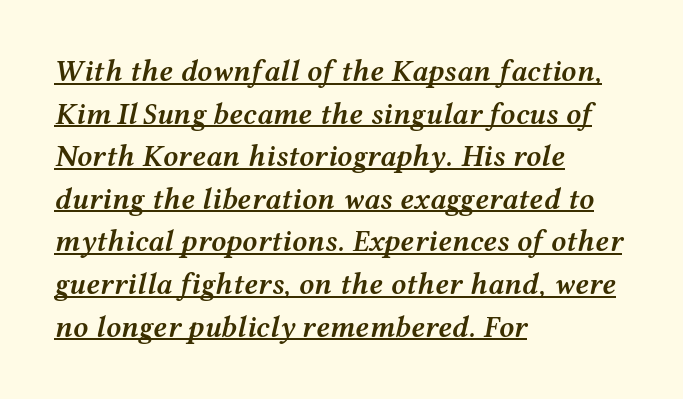
Q: Is the text bold? A: Semi-bold.
Q: Is the text italic (slanted)? A: Yes, it leans right by about 12 degrees.
Q: Is the text underlined? A: Yes.
Q: How is the paragraph aligned? A: Left-aligned.
Q: Is the spacing between letters normal or unusually wide? A: Normal.
Q: Is the spacing between lines tight, normal or loose? A: Normal.
Q: Width (condensed, normal, or wide)? A: Wide.
Q: Stroke contrast? A: Medium.
Q: x-height? A: Medium.
Q: Monospaced? A: No.
